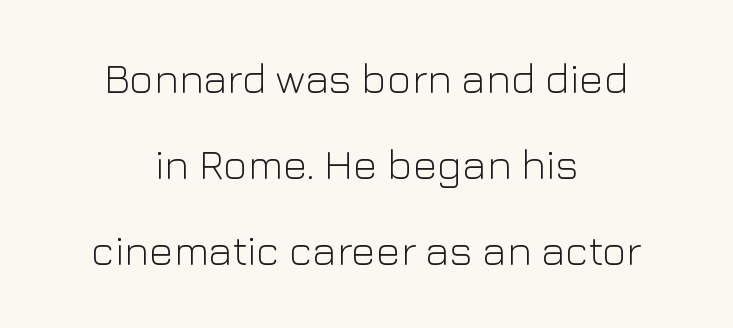
{"serif": "no", "italic": "no", "bold": "no", "weight": "light", "width": "normal", "stroke_contrast": "low", "x_height": "medium", "monospaced": "no", "underline": "no", "align": "center", "line_spacing": "loose", "line_spacing_ratio": 2.05, "letter_spacing": "normal", "letter_spacing_em": 0.0, "glyph_px": 42}
